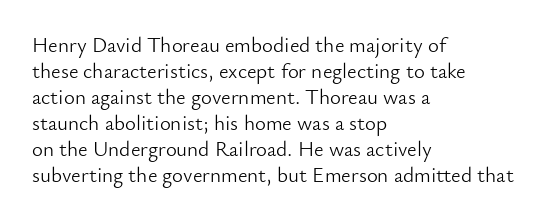
The image shows 21 px text type, upright; set left-aligned, line spacing 1.24x, normal letter spacing, not underlined.
